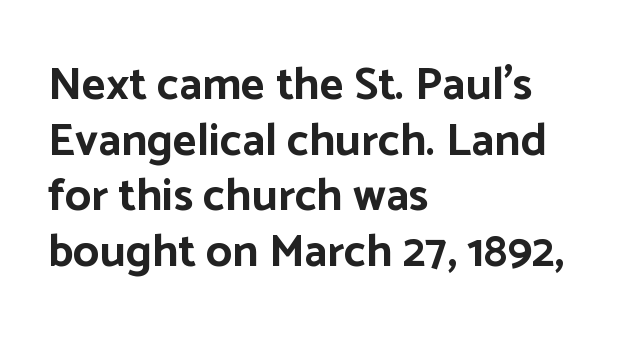
If you drew a ruler down the left edge, every line would touch it. Does the weight exceed regular? Yes, all the way to bold. The letters sit at their default tracking, neither squeezed nor spread. Looks like regular typesetting: each glyph gets only the width it needs.
